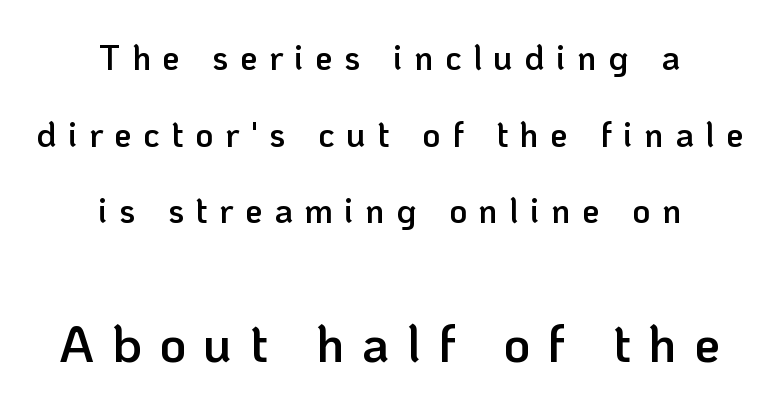
Q: Is the text bold? A: Semi-bold.
Q: Is the text italic (slanted)? A: No, it is upright.
Q: Is the typeface a serif or a sans-serif typeface? A: Sans-serif.
Q: Is the text underlined? A: No.
Q: How is the paragraph aligned? A: Centered.
Q: Is the spacing between letters normal or unusually wide? A: Unusually wide.
Q: Is the spacing between lines tight, normal or loose? A: Loose.
Q: Which block of text is set in a larger size, the first (top) or the second (bottom)? A: The second (bottom) one.
Q: Width (condensed, normal, or wide)? A: Normal.
Q: Stroke contrast? A: Low.
Q: x-height? A: Medium.
Q: Monospaced? A: No.
